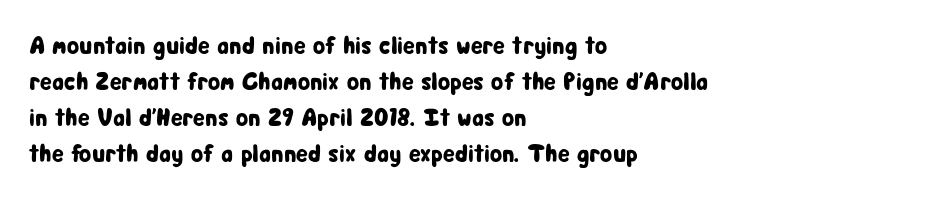
The image shows 25 px text type, upright; set left-aligned, normal line spacing (1.44x), normal letter spacing, not underlined.
